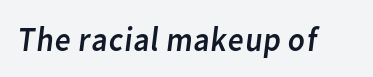
These lines are rendered in a variable-pitch font. The zone under the glyphs is completely vacant. Weight class: somewhere from thin through regular. The rendering shows plain stroke endings on the letterforms — a sans-serif design.
